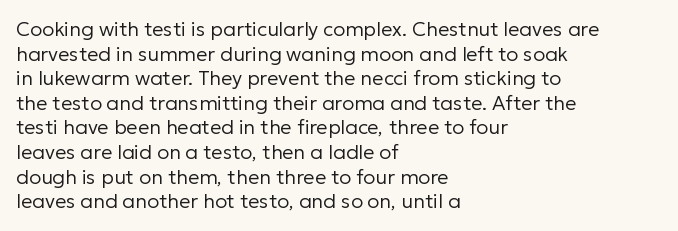
{"italic": "no", "bold": "no", "underline": "no", "align": "left", "line_spacing_ratio": 1.23, "letter_spacing": "normal", "letter_spacing_em": 0.0, "glyph_px": 20}
